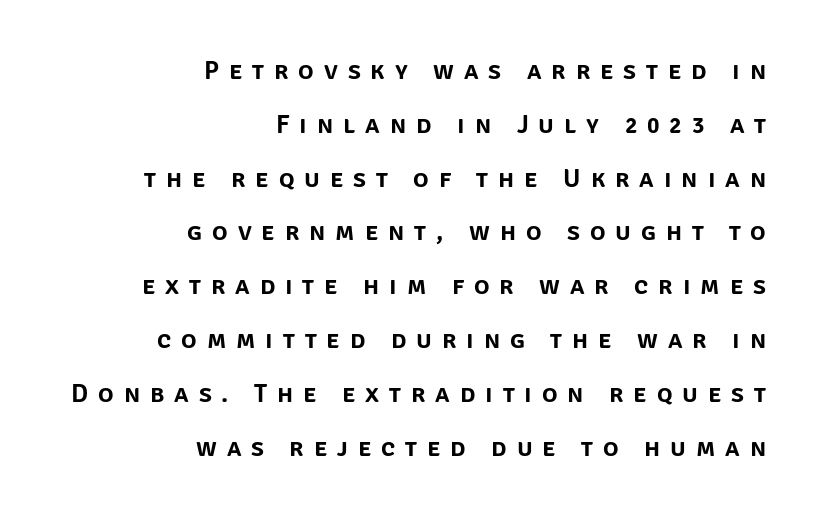
Q: Is the text italic (slanted)? A: No, it is upright.
Q: Is the text underlined? A: No.
Q: How is the paragraph aligned? A: Right-aligned.
Q: Is the spacing between letters normal or unusually wide? A: Unusually wide.
Q: Is the spacing between lines tight, normal or loose? A: Loose.
